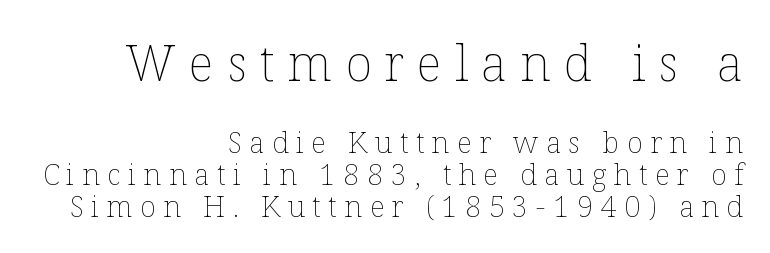
{"italic": "no", "bold": "no", "weight": "thin", "width": "normal", "stroke_contrast": "low", "x_height": "medium", "monospaced": "no", "underline": "no", "align": "right", "line_spacing": "tight", "line_spacing_ratio": 1.1, "letter_spacing": "wide", "letter_spacing_em": 0.26, "larger_block": "first", "size_ratio": 1.72, "glyph_px": 50}
